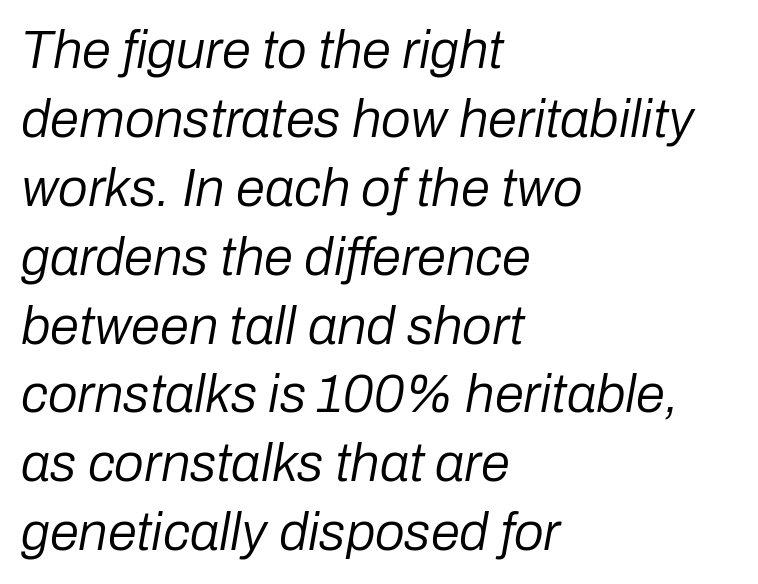
{"italic": "yes", "lean": "right", "slant_degrees": 10, "bold": "no", "weight": "regular", "width": "normal", "stroke_contrast": "low", "x_height": "medium", "monospaced": "no", "underline": "no", "align": "left", "line_spacing": "normal", "line_spacing_ratio": 1.3, "letter_spacing": "normal", "letter_spacing_em": 0.0, "glyph_px": 53}
